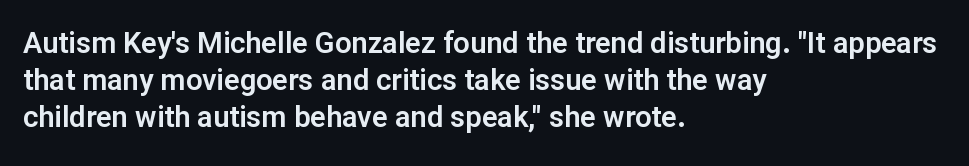
Students, note that the glyphs here touch the page at normal intervals. Lines of text with bare space underneath. Think of a printed novel: that variable character pitch is what you see here. Look at the bottom of the vertical strokes: they stop flat, with no serifs.
